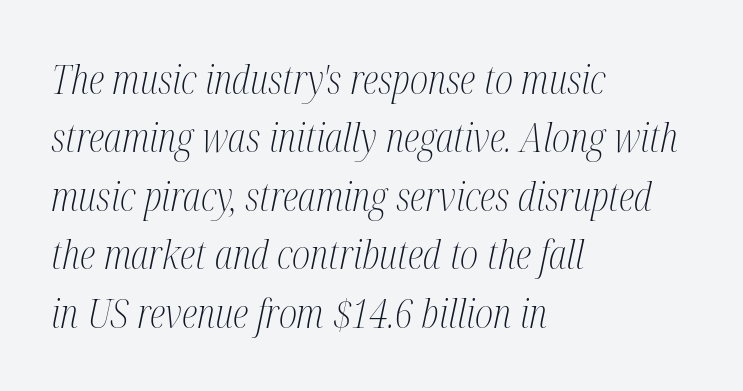
In CSS terms this would be text-align: left. The characters are drawn with everyday or finer stroke widths. The text was rendered using a seriffed face with decorative stroke endings. These lines were composed using italics. Has an underline been added? It has not. Characters follow at the spacing the type designer built in.
